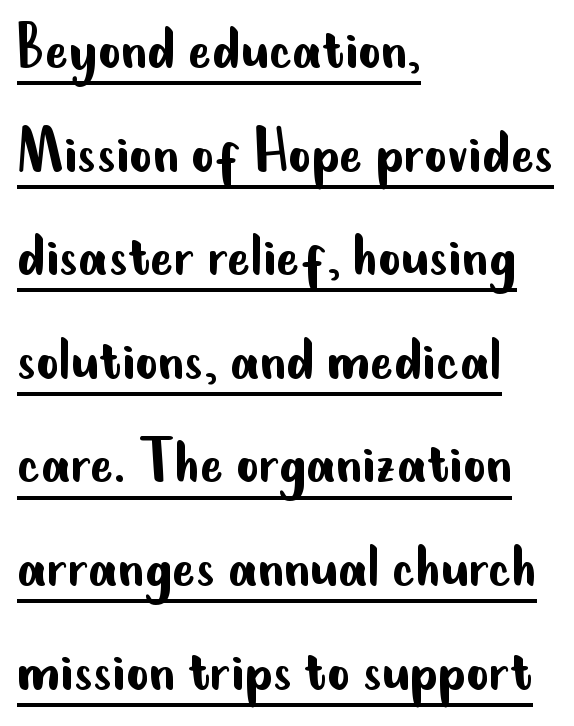
Heft: none added — not bold. Default kerning and tracking; the words read as compact shapes. Every word sits above its own underline. The setting favours the left margin, as ordinary paragraphs usually do. The characters display no serif detailing; their extremities are plain.
